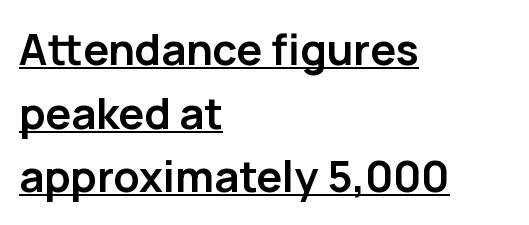
Q: Is the text bold? A: Yes.
Q: Is the text italic (slanted)? A: No, it is upright.
Q: Is the typeface a serif or a sans-serif typeface? A: Sans-serif.
Q: Is the text underlined? A: Yes.
Q: How is the paragraph aligned? A: Left-aligned.
Q: Is the spacing between letters normal or unusually wide? A: Normal.
Q: Is the spacing between lines tight, normal or loose? A: Normal.
Q: Width (condensed, normal, or wide)? A: Normal.
Q: Stroke contrast? A: Low.
Q: x-height? A: Medium.
Q: Monospaced? A: No.
